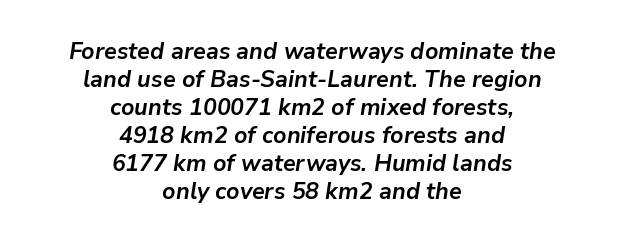
{"italic": "yes", "lean": "right", "slant_degrees": 9, "bold": "yes", "underline": "no", "align": "center", "line_spacing_ratio": 1.22, "letter_spacing": "normal", "letter_spacing_em": 0.0, "glyph_px": 23}
